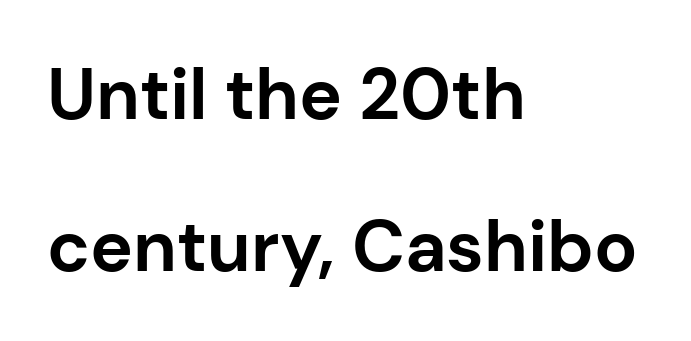
Q: Is the text bold? A: Yes.
Q: Is the text italic (slanted)? A: No, it is upright.
Q: Is the typeface a serif or a sans-serif typeface? A: Sans-serif.
Q: Is the text underlined? A: No.
Q: How is the paragraph aligned? A: Left-aligned.
Q: Is the spacing between letters normal or unusually wide? A: Normal.
Q: Is the spacing between lines tight, normal or loose? A: Loose.
Q: Width (condensed, normal, or wide)? A: Normal.
Q: Stroke contrast? A: Low.
Q: x-height? A: Medium.
Q: Monospaced? A: No.
